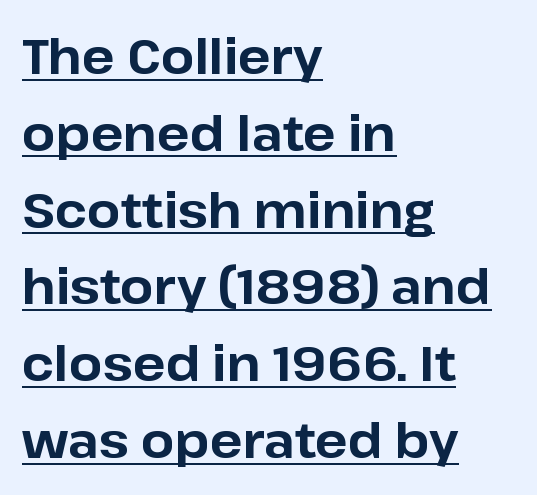
This sample has the flowing, uneven cadence of proportional lettering. Pretty heavy lettering here — definitely bold. Quick note: interline space is typical. Each line starts at the same left margin while the right side varies. Does extra space separate the letters? No, they use regular spacing. Students, observe the line beneath the letters — that is underlining.
